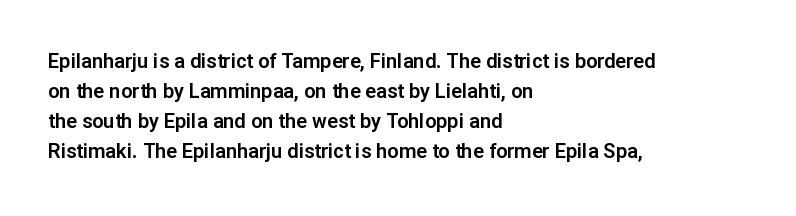
{"italic": "no", "underline": "no", "align": "left", "line_spacing": "normal", "line_spacing_ratio": 1.5, "letter_spacing": "normal", "letter_spacing_em": 0.0, "glyph_px": 20}
